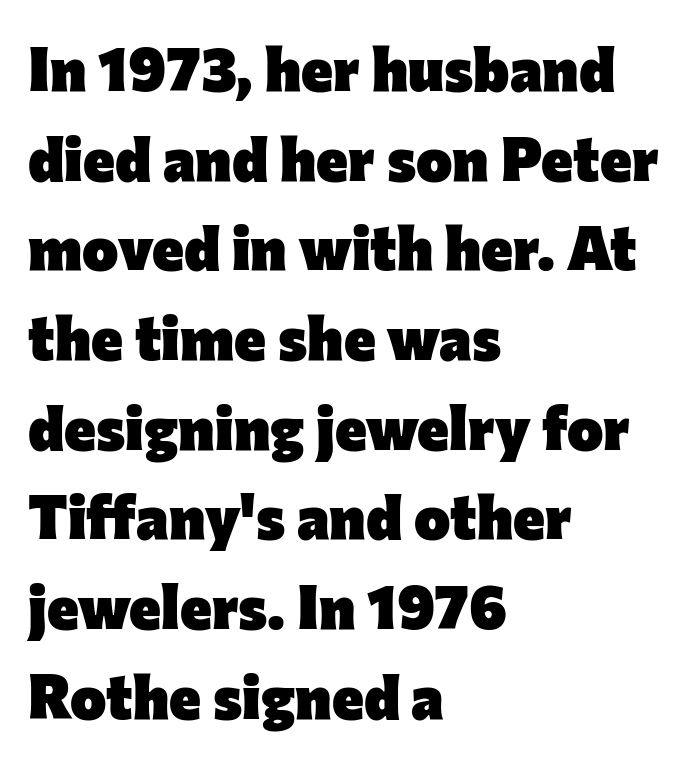
Does the leading feel generous? No, just average. The letters advance in unequal steps, a hallmark of proportional type. The letterforms sit shoulder to shoulder at normal distance. The foot of each line stays bare and open. Classification — sans serif.
